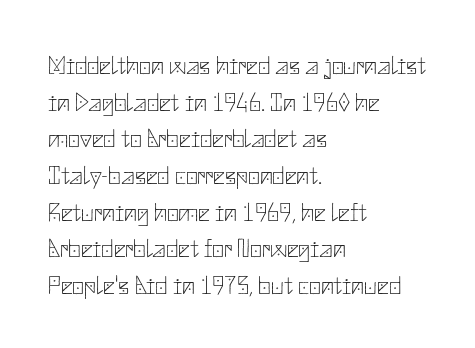
The image shows 26 px text type, upright; set left-aligned, normal line spacing (1.41x), normal letter spacing, not underlined.
